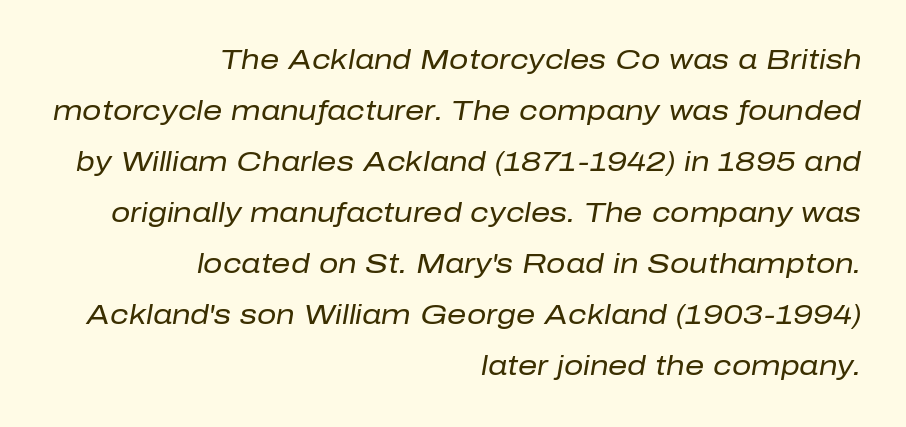
Q: Is the text bold? A: No.
Q: Is the text italic (slanted)? A: Yes, it leans right by about 10 degrees.
Q: Is the text underlined? A: No.
Q: How is the paragraph aligned? A: Right-aligned.
Q: Is the spacing between letters normal or unusually wide? A: Normal.
